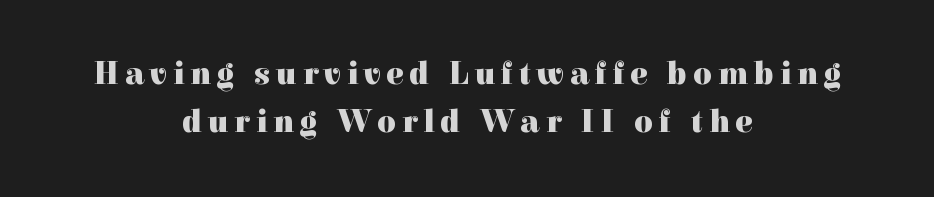
The image shows 32 px heavy serif type, upright; set centered, normal line spacing (1.51x), not underlined; a medium x-height.
